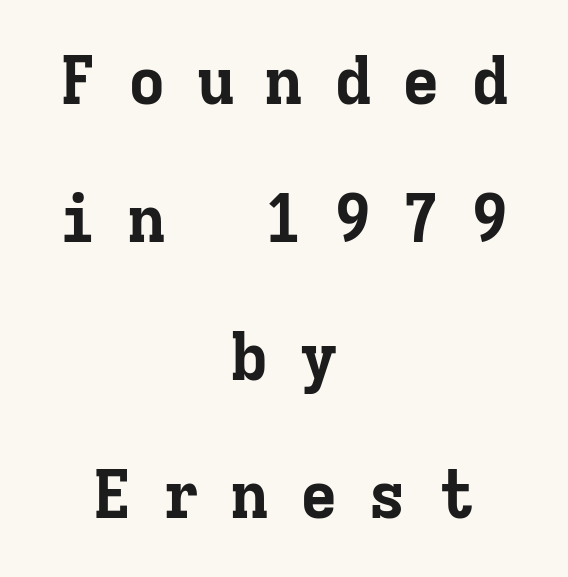
The image shows 66 px bold serif type, upright, monospaced; set centered, loose line spacing (2.09x), unusually wide letter spacing (+0.44 em), not underlined; low stroke contrast and a medium x-height.
